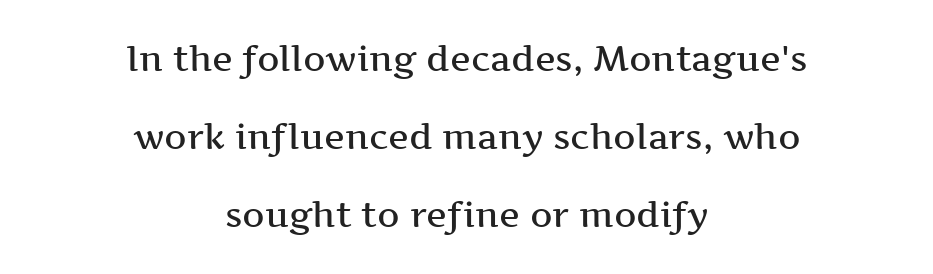
{"serif": "yes", "italic": "no", "bold": "semi", "weight": "semibold", "width": "wide", "stroke_contrast": "medium", "x_height": "medium", "monospaced": "no", "underline": "no", "align": "center", "line_spacing": "loose", "line_spacing_ratio": 2.23, "letter_spacing": "normal", "letter_spacing_em": 0.0, "glyph_px": 35}
